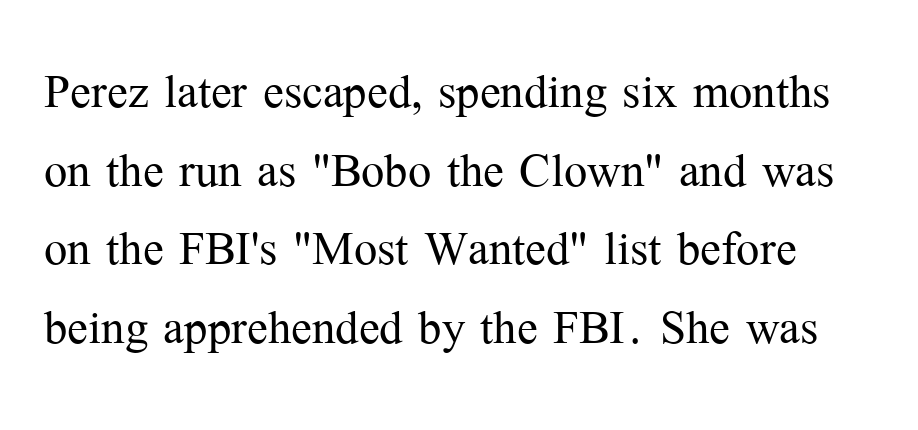
{"serif": "yes", "italic": "no", "bold": "no", "weight": "light", "width": "normal", "stroke_contrast": "medium", "x_height": "medium", "monospaced": "no", "underline": "no", "line_spacing": "normal", "line_spacing_ratio": 1.27, "letter_spacing": "normal", "letter_spacing_em": 0.0, "glyph_px": 62}
